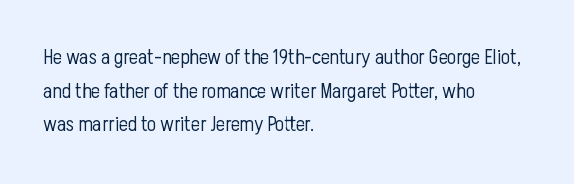
{"italic": "no", "bold": "no", "underline": "no", "align": "left", "line_spacing": "normal", "line_spacing_ratio": 1.6, "letter_spacing": "normal", "letter_spacing_em": 0.0, "glyph_px": 21}
